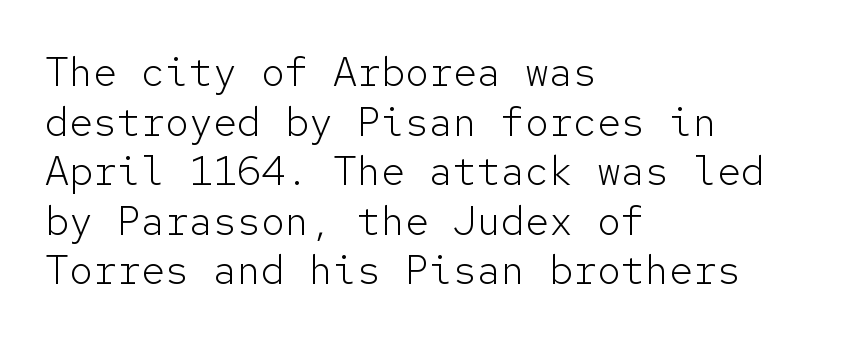
The image shows 40 px light sans-serif type, upright, monospaced; set left-aligned, line spacing 1.24x, normal letter spacing, not underlined; low stroke contrast and a medium x-height.
